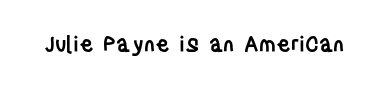
Typesetter's note: demi weight, one step under bold. The specimen omits any rule beneath the text block's lines. Is there any slant? The stems are plumb. Does extra space separate the letters? No, they use regular spacing.
